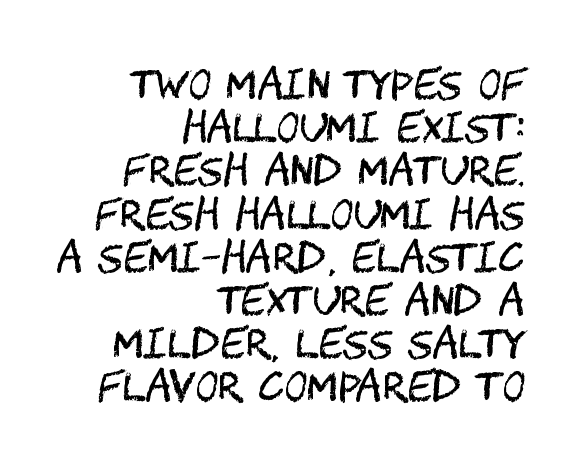
{"serif": "no", "italic": "no", "bold": "no", "weight": "regular", "width": "condensed", "stroke_contrast": "medium", "x_height": "large", "underline": "no", "align": "right", "line_spacing": "tight", "line_spacing_ratio": 1.08, "letter_spacing": "normal", "letter_spacing_em": 0.0, "glyph_px": 40}
